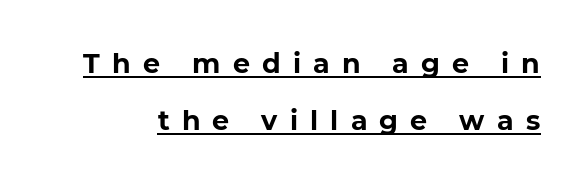
{"italic": "no", "bold": "yes", "underline": "yes", "line_spacing": "loose", "line_spacing_ratio": 2.12, "letter_spacing": "wide", "letter_spacing_em": 0.45, "glyph_px": 27}
